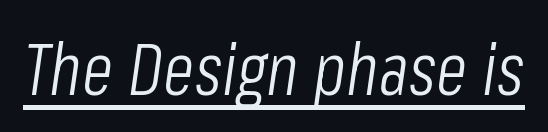
The axis of the letterforms is tilted away from vertical. The letters look calm and open, with moderate or lighter stems. The type is set solid horizontally, with unmodified tracking. You could not count columns in this text — the font is proportionally spaced. In designer terms, the underline attribute is active on this setting.
